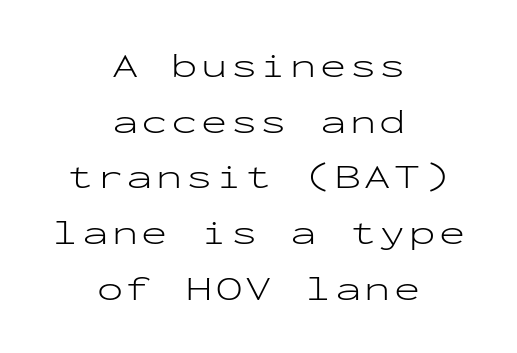
The image shows 35 px light, wide sans-serif type, upright, monospaced; set centered, normal line spacing (1.59x), not underlined; low stroke contrast and a medium x-height.
